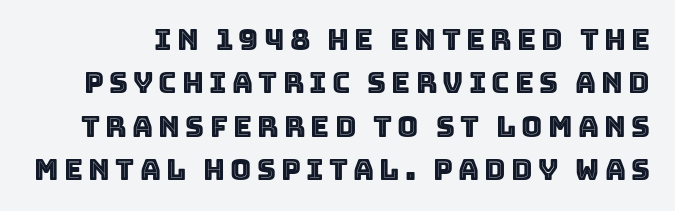
{"italic": "no", "width": "normal", "x_height": "large", "monospaced": "no", "underline": "no", "line_spacing": "normal", "line_spacing_ratio": 1.5, "glyph_px": 29}
